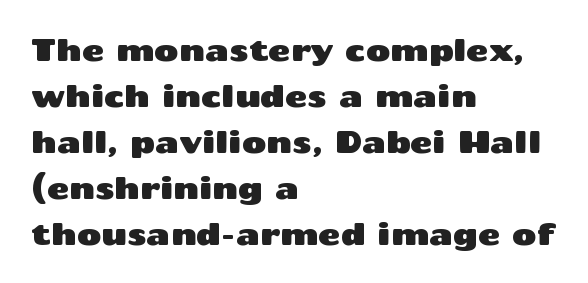
Compared with typical paragraphs, the rows here are spaced about the same. Underline: absent. Which margin do the lines hug? The left one — the right edge is uneven. Spacing between characters is what you'd get straight out of the box. Spacing verdict: proportional, widths tailored to each character.
